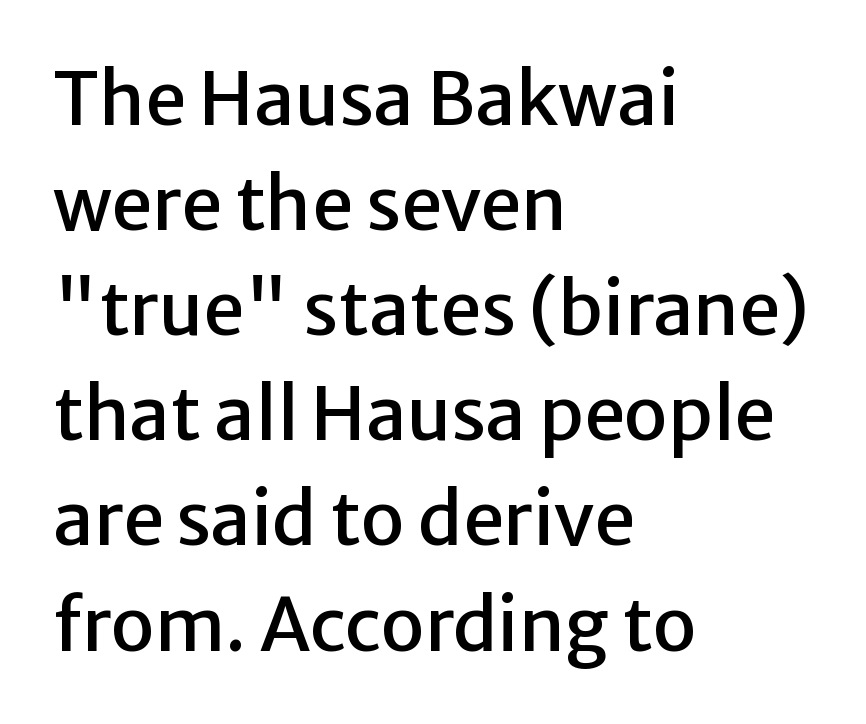
The image shows 73 px sans-serif type, upright; set left-aligned, normal line spacing (1.44x), normal letter spacing, not underlined; low stroke contrast and a medium x-height.
